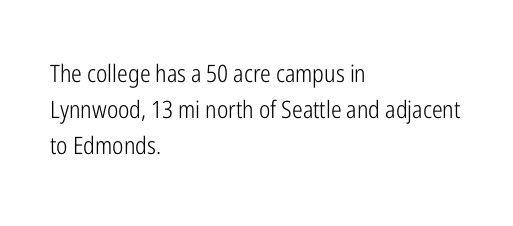
{"italic": "no", "bold": "no", "underline": "no", "align": "left", "line_spacing": "normal", "line_spacing_ratio": 1.51, "letter_spacing": "normal", "letter_spacing_em": 0.0, "glyph_px": 24}
